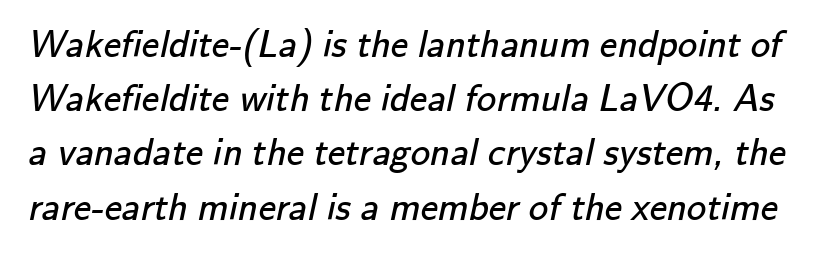
Q: Is the text bold? A: No.
Q: Is the typeface a serif or a sans-serif typeface? A: Sans-serif.
Q: Is the text underlined? A: No.
Q: Is the spacing between letters normal or unusually wide? A: Normal.
Q: Is the spacing between lines tight, normal or loose? A: Normal.
Q: Width (condensed, normal, or wide)? A: Normal.
Q: Stroke contrast? A: Low.
Q: x-height? A: Small.
Q: Monospaced? A: No.
